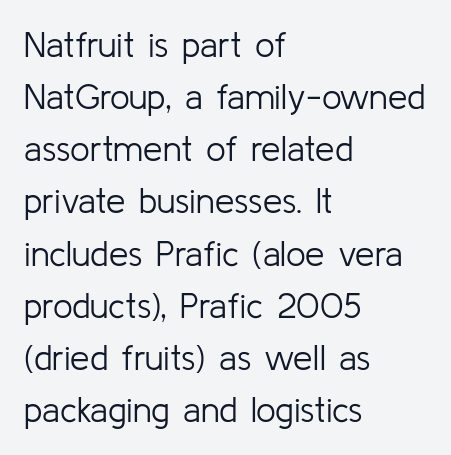
{"serif": "no", "italic": "no", "bold": "no", "weight": "light", "width": "normal", "stroke_contrast": "low", "x_height": "medium", "monospaced": "no", "underline": "no", "align": "left", "line_spacing": "normal", "line_spacing_ratio": 1.49, "letter_spacing": "normal", "letter_spacing_em": 0.0, "glyph_px": 35}
